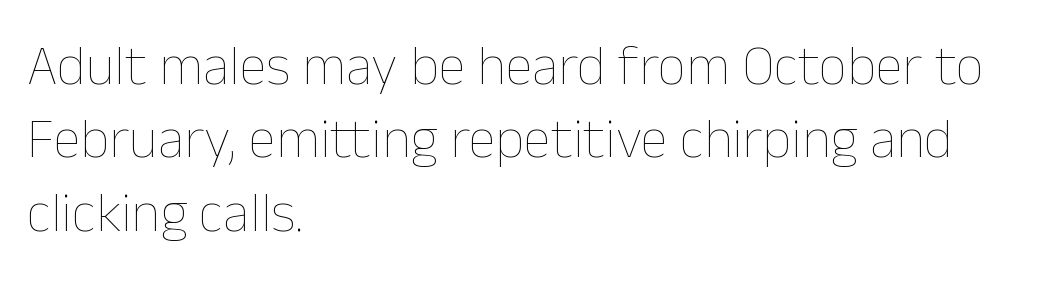
{"italic": "no", "bold": "no", "weight": "thin", "width": "normal", "stroke_contrast": "low", "x_height": "medium", "monospaced": "no", "underline": "no", "align": "left", "line_spacing": "normal", "line_spacing_ratio": 1.31, "letter_spacing": "normal", "letter_spacing_em": 0.0, "glyph_px": 56}
